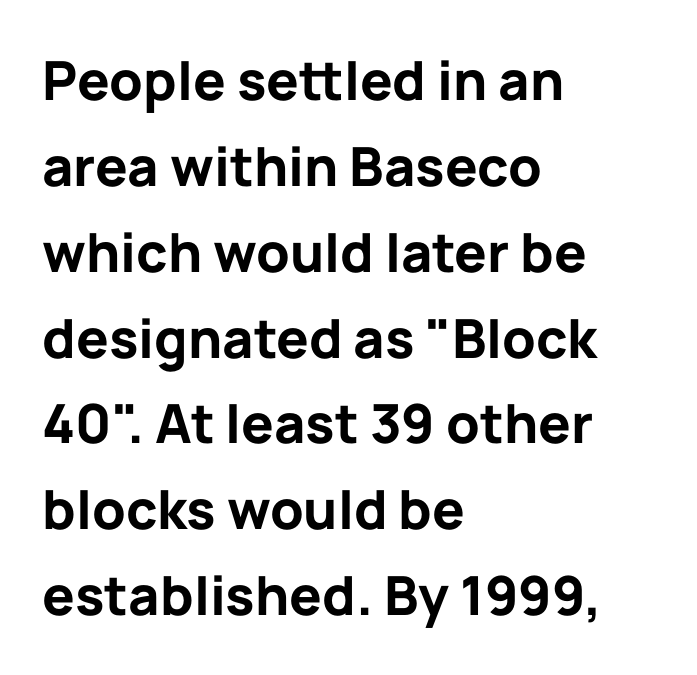
Note: no serifs on the glyphs. Unmarked baselines from the first word to the last. Think of a printed novel: that variable character pitch is what you see here. Whoever set this chose a conventional vertical rhythm. Every character sits straight up, as roman type does. Chunky letters — that's bold for sure.
